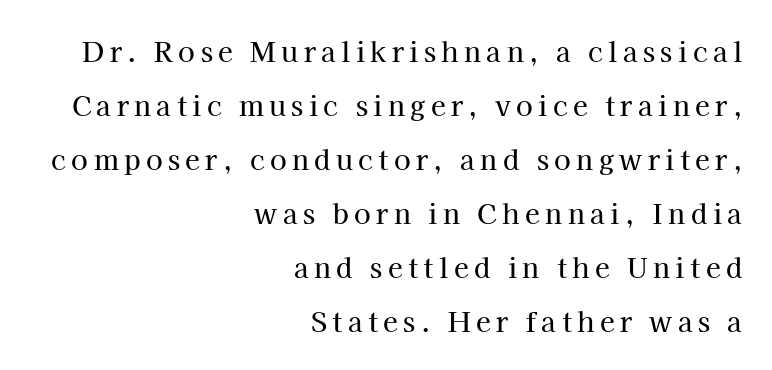
{"italic": "no", "underline": "no", "align": "right", "line_spacing": "loose", "line_spacing_ratio": 2.0, "letter_spacing": "wide", "letter_spacing_em": 0.2, "glyph_px": 27}
